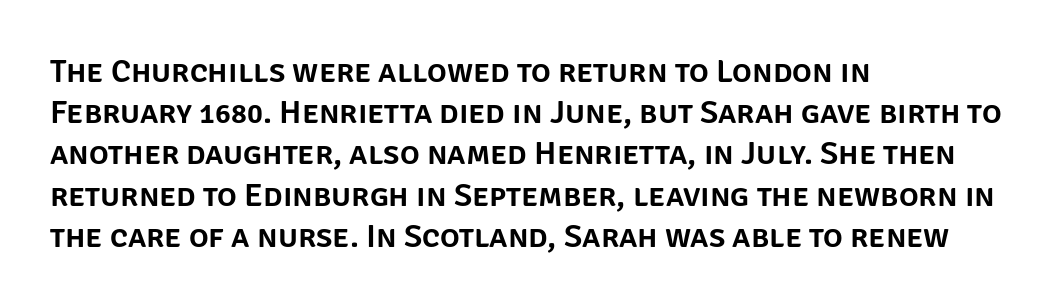
Style check: upright. Nothing unusual about the tracking: characters are spaced as the font intends. Note: no serifs on the glyphs. Regular leading. A bare baseline throughout the passage. The paragraph has a hard left edge and a soft right edge.
